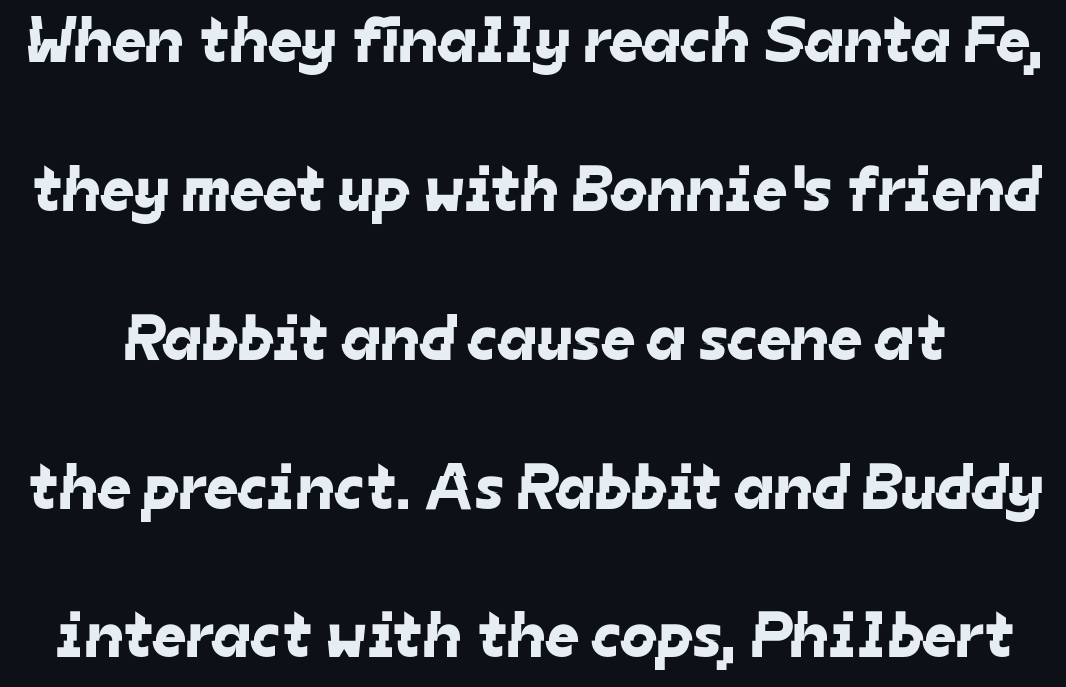
The rendering uses natural spacing where letterforms have individual widths. Each row of text sits above clean, open space. The glyphs in this specimen are sans serif. You could fit nearly another row in the gap between these rows. Characters follow at the spacing the type designer built in.
